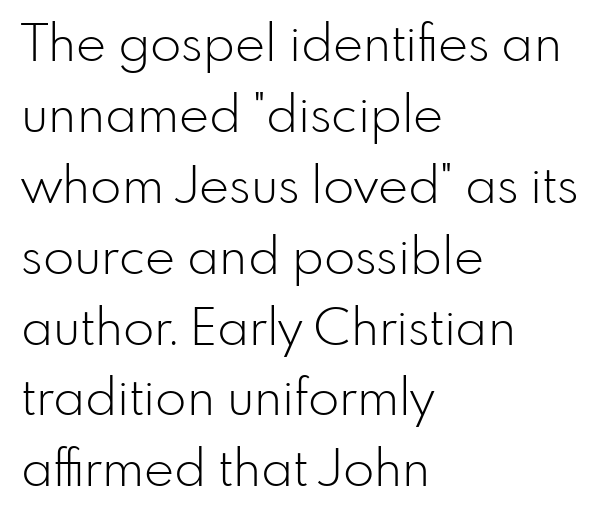
{"serif": "no", "italic": "no", "bold": "no", "weight": "light", "width": "normal", "stroke_contrast": "low", "x_height": "small", "monospaced": "no", "underline": "no", "align": "left", "line_spacing": "normal", "line_spacing_ratio": 1.39, "letter_spacing": "normal", "letter_spacing_em": 0.0, "glyph_px": 51}
